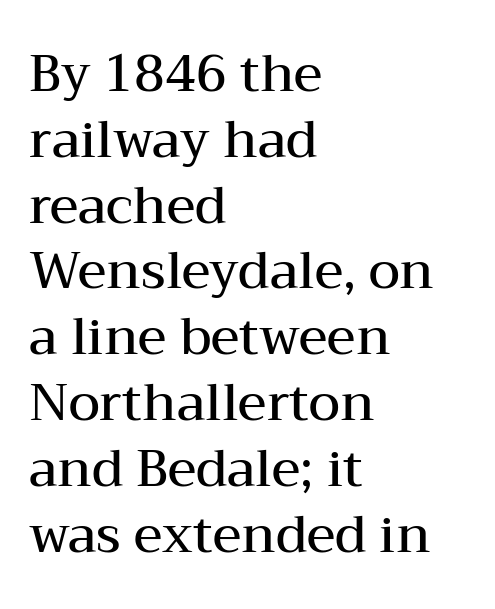
Q: Is the text bold? A: Semi-bold.
Q: Is the text italic (slanted)? A: No, it is upright.
Q: Is the typeface a serif or a sans-serif typeface? A: Serif.
Q: Is the text underlined? A: No.
Q: How is the paragraph aligned? A: Left-aligned.
Q: Is the spacing between letters normal or unusually wide? A: Normal.
Q: Is the spacing between lines tight, normal or loose? A: Normal.
Q: Width (condensed, normal, or wide)? A: Wide.
Q: Stroke contrast? A: Medium.
Q: x-height? A: Medium.
Q: Monospaced? A: No.
